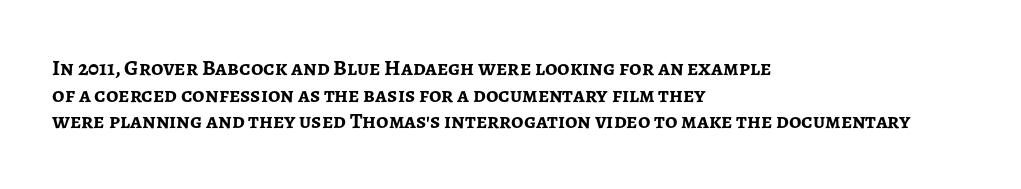
{"italic": "no", "bold": "yes", "underline": "no", "align": "left", "line_spacing_ratio": 1.21, "letter_spacing": "normal", "letter_spacing_em": 0.0, "glyph_px": 22}
